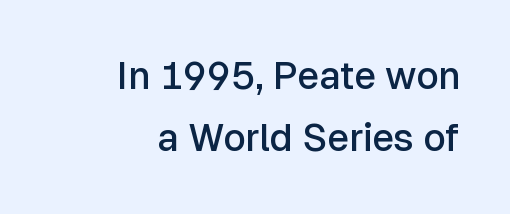
{"serif": "no", "italic": "no", "bold": "semi", "weight": "semibold", "width": "normal", "stroke_contrast": "low", "x_height": "medium", "monospaced": "no", "underline": "no", "align": "right", "line_spacing": "normal", "line_spacing_ratio": 1.64, "letter_spacing": "normal", "letter_spacing_em": 0.0, "glyph_px": 38}
